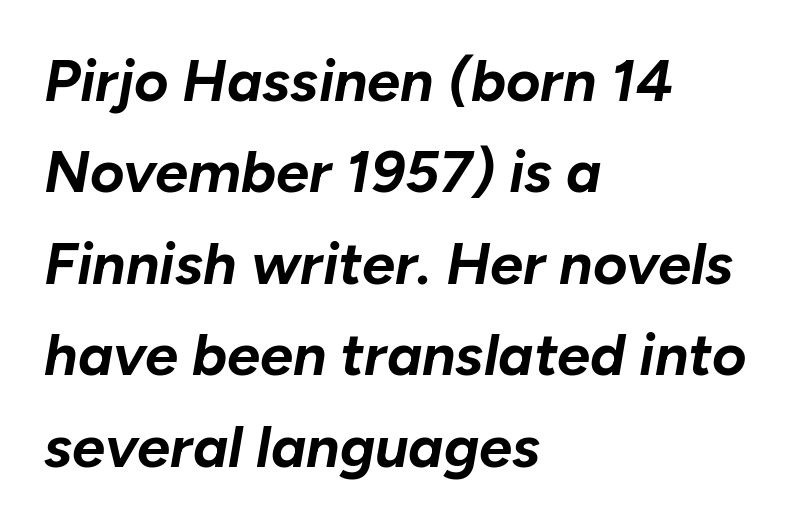
The image shows 59 px bold type, italic (leaning right); set left-aligned, normal line spacing (1.55x), normal letter spacing, not underlined; low stroke contrast and a medium x-height.
